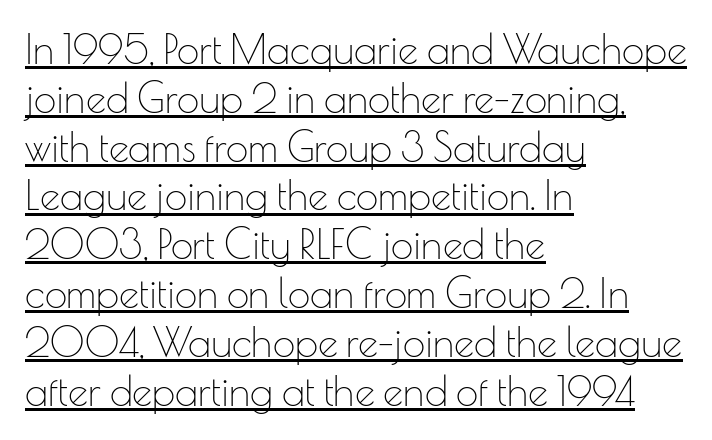
Q: Is the text bold? A: No.
Q: Is the text italic (slanted)? A: No, it is upright.
Q: Is the typeface a serif or a sans-serif typeface? A: Sans-serif.
Q: Is the text underlined? A: Yes.
Q: How is the paragraph aligned? A: Left-aligned.
Q: Is the spacing between letters normal or unusually wide? A: Normal.
Q: Width (condensed, normal, or wide)? A: Normal.
Q: Stroke contrast? A: Low.
Q: x-height? A: Small.
Q: Monospaced? A: No.
